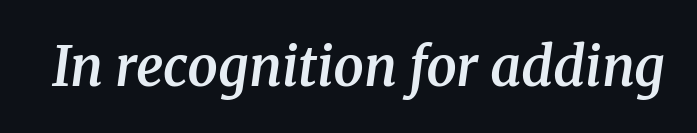
Words float on clear page, feet unadorned. Small tapered or slab feet sit at the stroke ends, so this counts as serif. Is this a fixed-width face? No — the glyphs have proportional, varying widths. Observe the ordinary spacing: letters are neighbours, not strangers.
